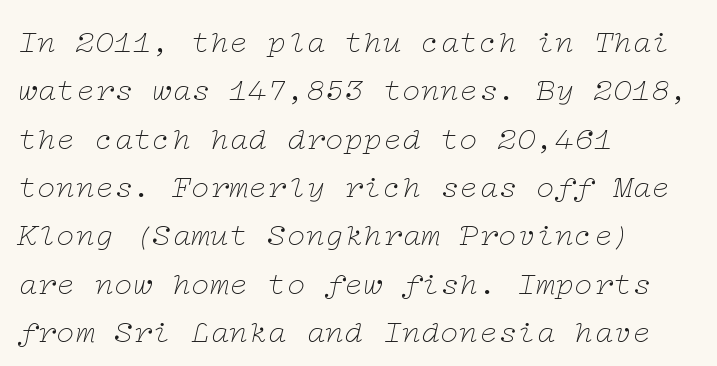
No extra tracking has been applied to these lines. The text was rendered using a seriffed face with decorative stroke endings. The lines are quadded left. Decoration check: the copy has no underline. The letters are slanted; this is an italic face.
